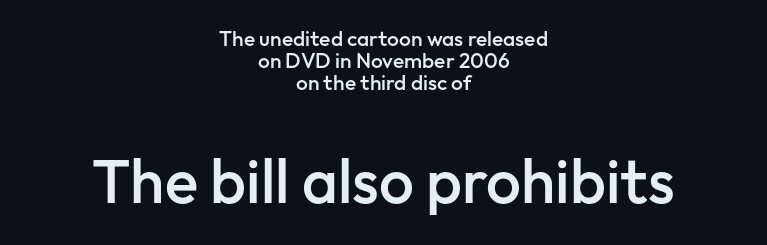
Regarding leading, the lines here are crowded together. Here the designer chose a conventional face with non-uniform glyph widths. Nobody touched the tracking dial on this one. Does the bottom block carry the larger type? Yes, it does.
